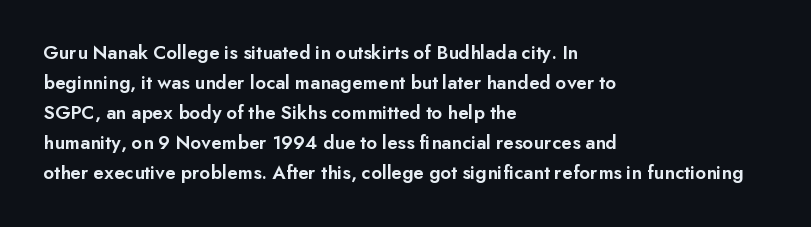
The line-height multiplier appears to be the usual default. This is the regular roman posture of the typeface. This rendering uses left alignment, leaving the right contour irregular. Only glyphs here, with clear space below each row. Default kerning and tracking; the words read as compact shapes.
